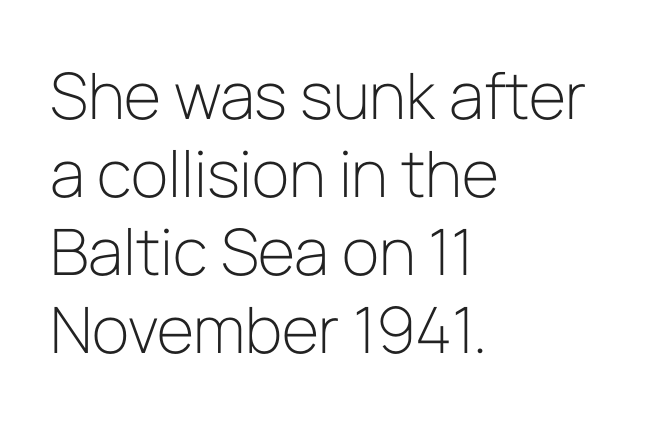
The rag falls on the right side of this text block. Varying glyph widths throughout — classic text-font behaviour. Observe the absence of serifs on each vertical stroke in this sample. Style check: upright. Each stroke keeps to a modest, everyday thickness or less. Default kerning and tracking; the words read as compact shapes.
